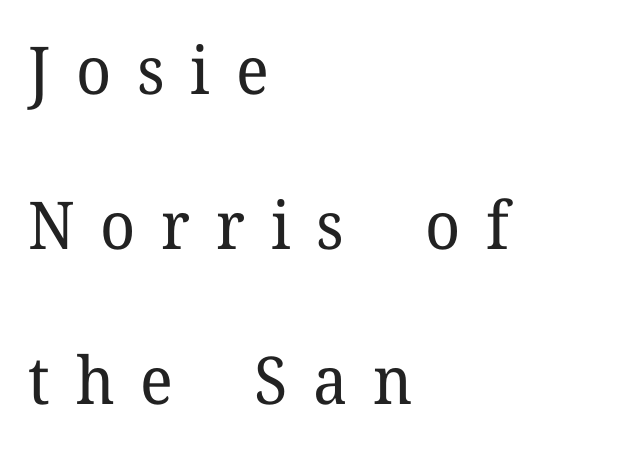
The image shows 66 px regular-weight serif type, upright; set left-aligned, loose line spacing (2.35x), unusually wide letter spacing (+0.39 em), not underlined; low stroke contrast and a medium x-height.
